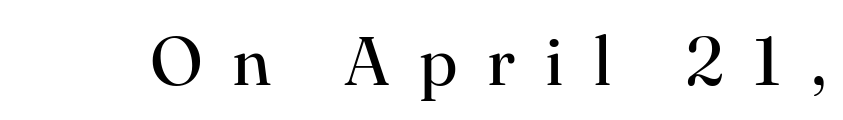
The image shows 69 px regular-weight serif type, upright; set unusually wide letter spacing (+0.43 em), not underlined; high stroke contrast and a small x-height.
